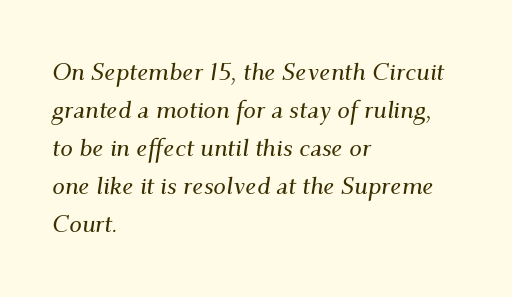
The image shows 25 px text type, italic (leaning right); set left-aligned, normal line spacing (1.52x), normal letter spacing, not underlined.
